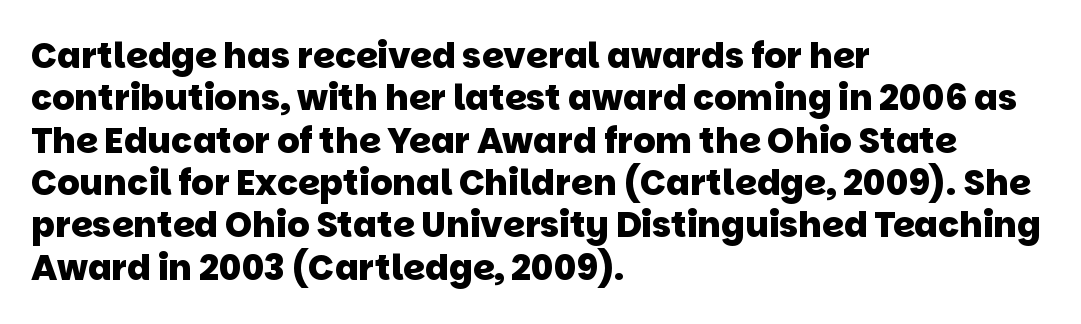
The image shows 35 px heavy sans-serif type; set left-aligned, line spacing 1.21x, normal letter spacing, not underlined; low stroke contrast and a large x-height.
